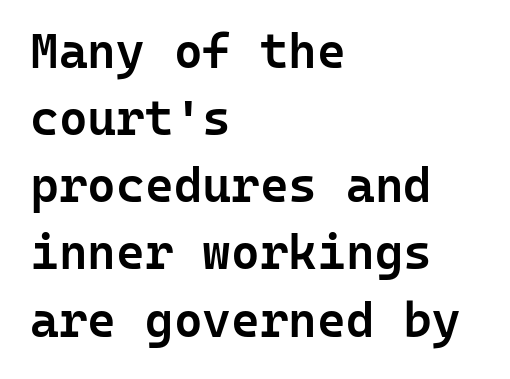
Q: Is the text bold? A: Semi-bold.
Q: Is the text italic (slanted)? A: No, it is upright.
Q: Is the typeface a serif or a sans-serif typeface? A: Sans-serif.
Q: Is the text underlined? A: No.
Q: How is the paragraph aligned? A: Left-aligned.
Q: Is the spacing between letters normal or unusually wide? A: Normal.
Q: Is the spacing between lines tight, normal or loose? A: Normal.
Q: Width (condensed, normal, or wide)? A: Normal.
Q: Stroke contrast? A: Low.
Q: x-height? A: Medium.
Q: Monospaced? A: Yes.
